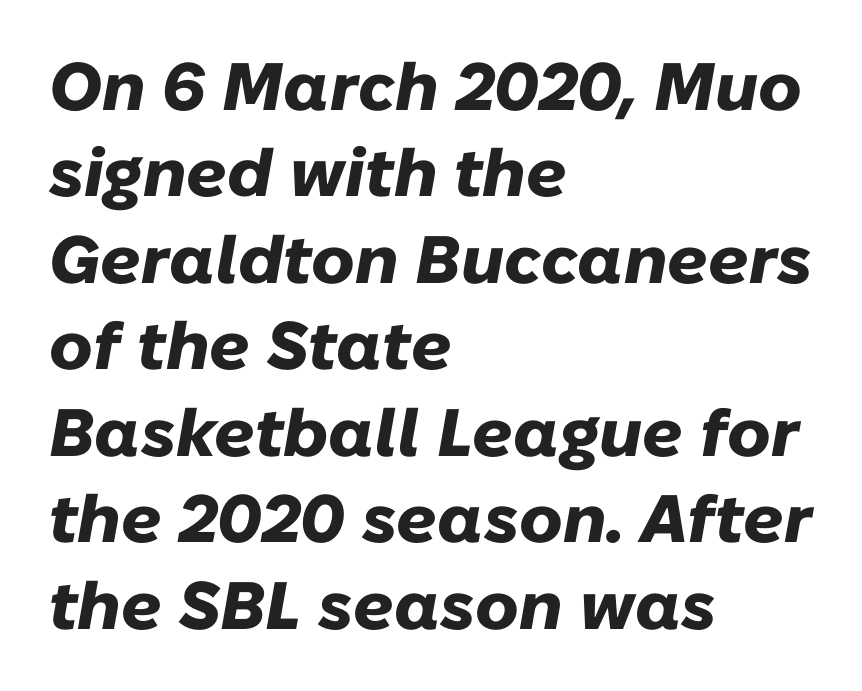
The image shows 67 px heavy type, italic (leaning right); set left-aligned, normal line spacing (1.29x), normal letter spacing, not underlined; low stroke contrast and a medium x-height.
